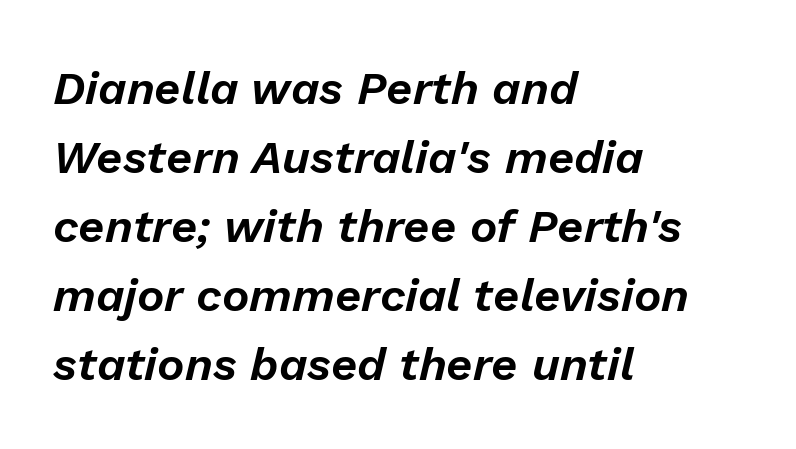
{"italic": "yes", "lean": "right", "slant_degrees": 13, "width": "normal", "stroke_contrast": "low", "x_height": "medium", "monospaced": "no", "underline": "no", "align": "left", "line_spacing": "normal", "line_spacing_ratio": 1.5, "letter_spacing": "normal", "letter_spacing_em": 0.0, "glyph_px": 46}
